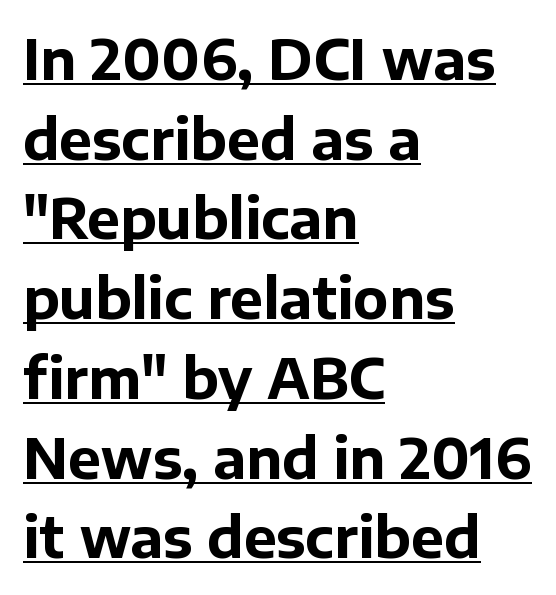
The image shows 55 px bold sans-serif type, upright; set left-aligned, normal line spacing (1.45x), normal letter spacing, underlined; low stroke contrast and a medium x-height.
